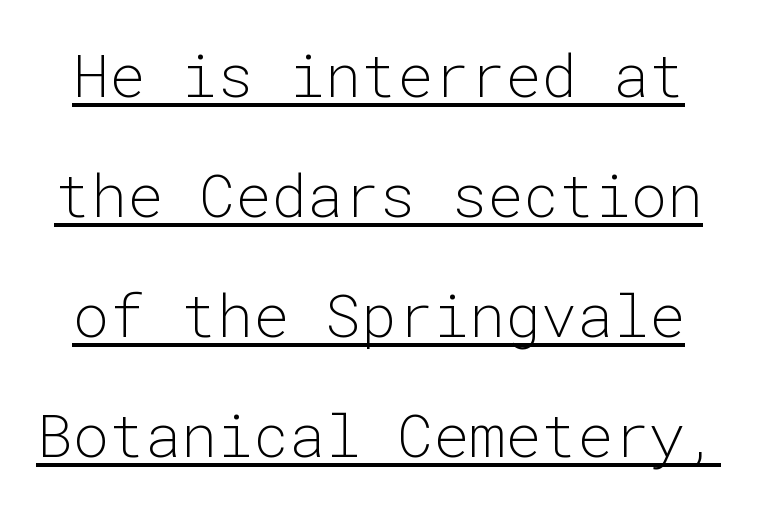
{"serif": "no", "italic": "no", "bold": "no", "weight": "light", "width": "normal", "stroke_contrast": "low", "x_height": "medium", "monospaced": "yes", "underline": "yes", "line_spacing": "loose", "line_spacing_ratio": 2.0, "letter_spacing": "normal", "letter_spacing_em": 0.0, "glyph_px": 60}
